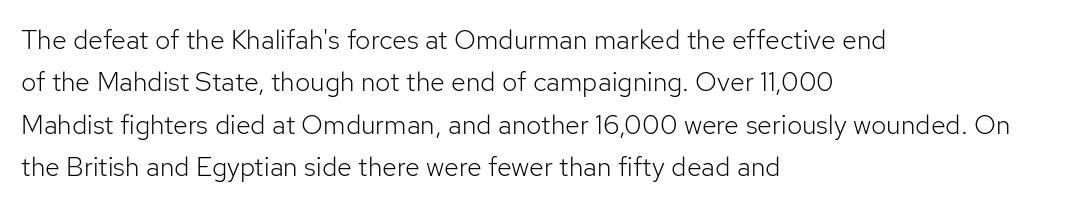
The image shows 27 px text type, upright; set left-aligned, normal line spacing (1.57x), normal letter spacing, not underlined.
